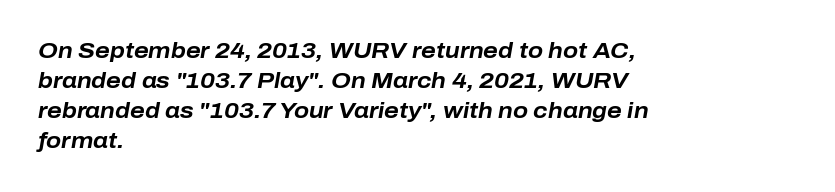
The image shows 22 px bold type, italic (leaning right); set left-aligned, normal line spacing (1.37x), normal letter spacing, not underlined.
